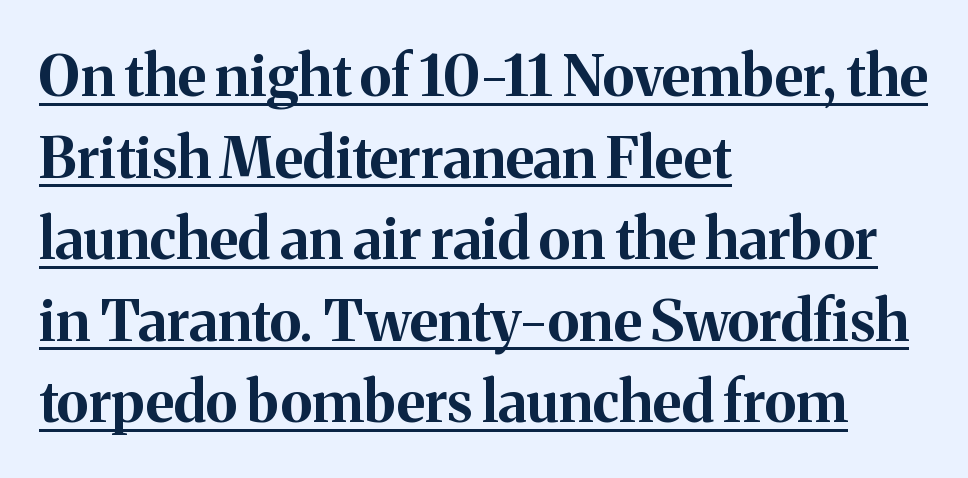
{"serif": "yes", "italic": "no", "bold": "yes", "weight": "bold", "width": "normal", "stroke_contrast": "medium", "x_height": "medium", "monospaced": "no", "underline": "yes", "align": "left", "line_spacing": "normal", "line_spacing_ratio": 1.43, "letter_spacing": "normal", "letter_spacing_em": 0.0, "glyph_px": 57}
